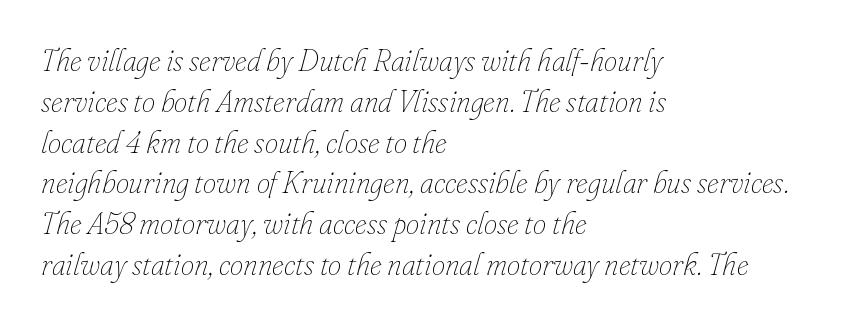
The image shows 30 px thin type, italic (leaning right); set left-aligned, normal line spacing (1.36x), normal letter spacing, not underlined; low stroke contrast and a small x-height.
